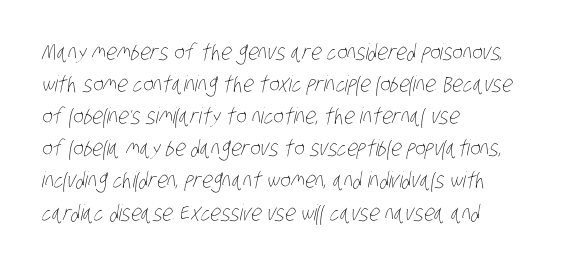
{"bold": "no", "underline": "no", "align": "left", "line_spacing": "normal", "line_spacing_ratio": 1.46, "letter_spacing": "normal", "letter_spacing_em": 0.0, "glyph_px": 22}
